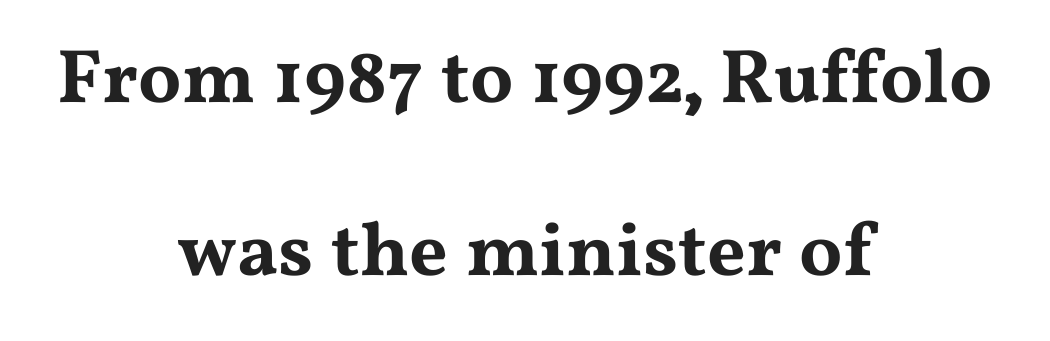
Letter spacing: default. Character widths vary here, with narrow letters taking less room than wide ones. Ordinary non-slanted type is in use. How would I describe the line gaps? Wide and relaxed.
